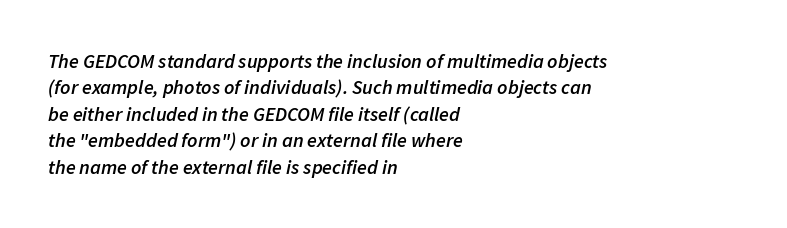
Q: Is the text bold? A: Semi-bold.
Q: Is the text italic (slanted)? A: Yes, it leans right by about 11 degrees.
Q: Is the text underlined? A: No.
Q: How is the paragraph aligned? A: Left-aligned.
Q: Is the spacing between letters normal or unusually wide? A: Normal.
Q: Is the spacing between lines tight, normal or loose? A: Normal.
